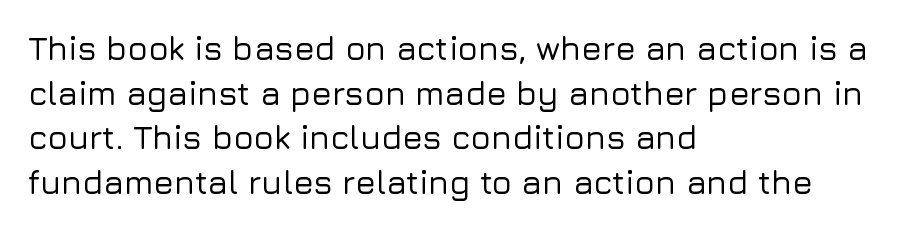
{"serif": "no", "italic": "no", "width": "normal", "stroke_contrast": "low", "x_height": "medium", "monospaced": "no", "underline": "no", "align": "left", "line_spacing": "normal", "line_spacing_ratio": 1.35, "letter_spacing": "normal", "letter_spacing_em": 0.0, "glyph_px": 33}
